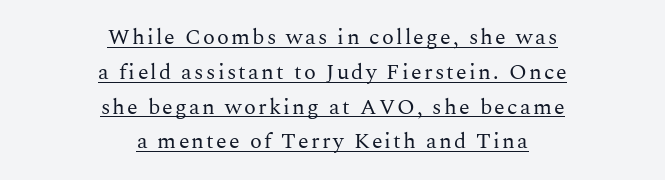
The image shows 22 px text type, upright; set centered, normal line spacing (1.58x), underlined.
